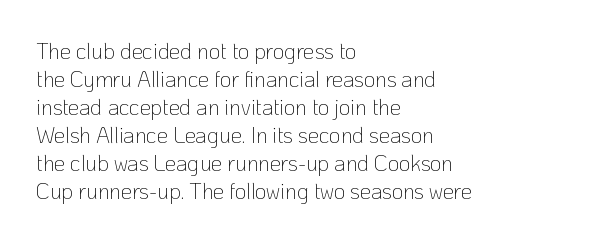
No extra ink here — the face is not bold. Students, observe: this is what conventionally led text looks like. Visually the block forms a straight wall on the left and a jagged coastline on the right. Clear beneath every line of the passage.
